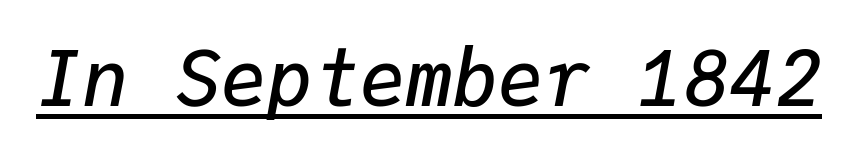
{"italic": "yes", "lean": "right", "slant_degrees": 9, "bold": "semi", "weight": "semibold", "width": "normal", "stroke_contrast": "low", "x_height": "medium", "monospaced": "yes", "underline": "yes", "letter_spacing": "normal", "letter_spacing_em": 0.0, "glyph_px": 77}
